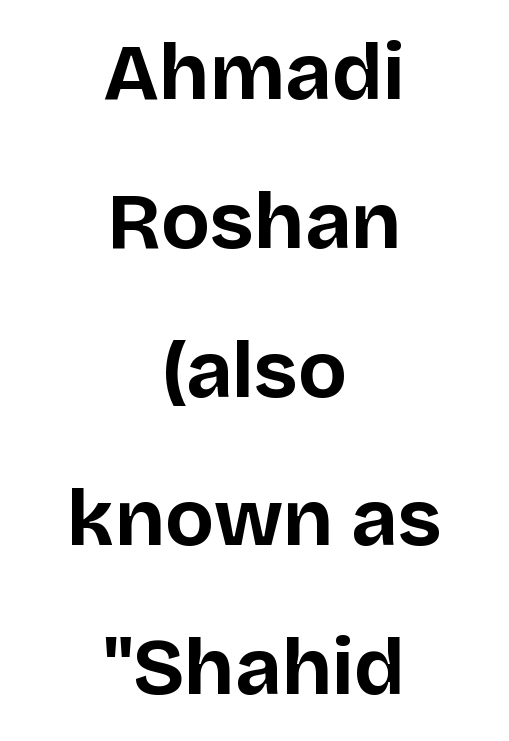
Inter-character spacing is left at the font's built-in metrics. The designer went with a sans here, leaving each stem footless. Thick stems and heavy bowls — unmistakably bold. Just letters on the line, the space beneath them empty.
